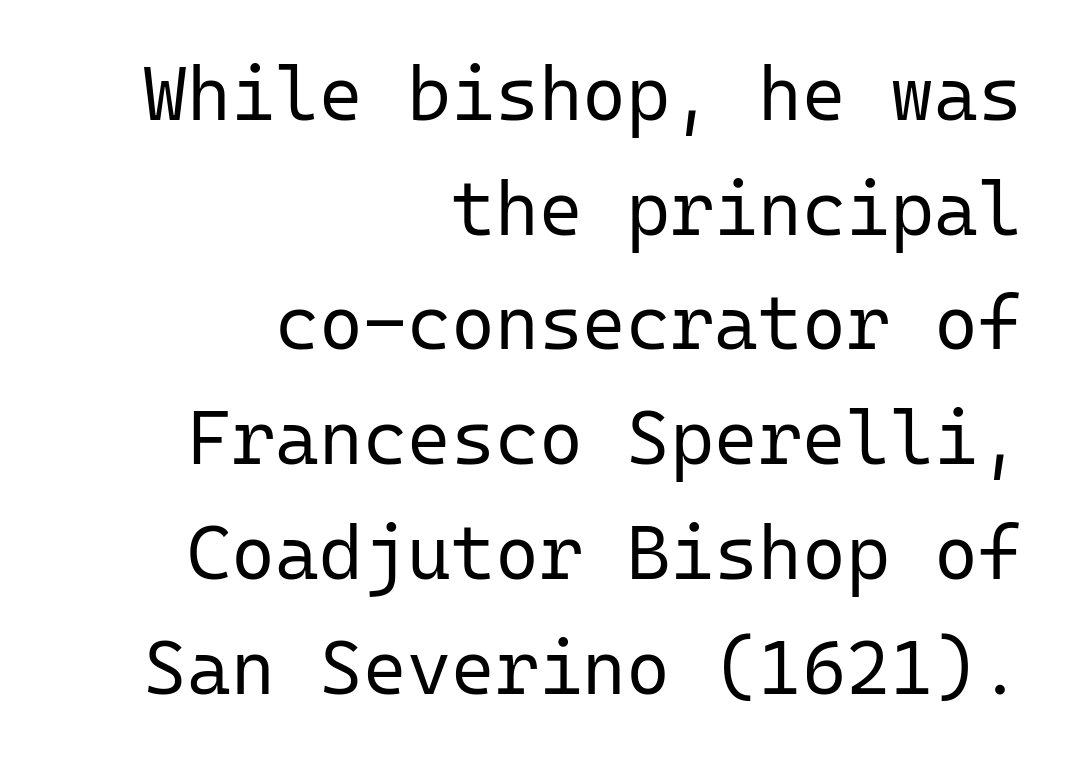
The image shows 75 px regular-weight sans-serif type, upright, monospaced; set right-aligned, normal line spacing (1.53x), normal letter spacing, not underlined; low stroke contrast and a medium x-height.
